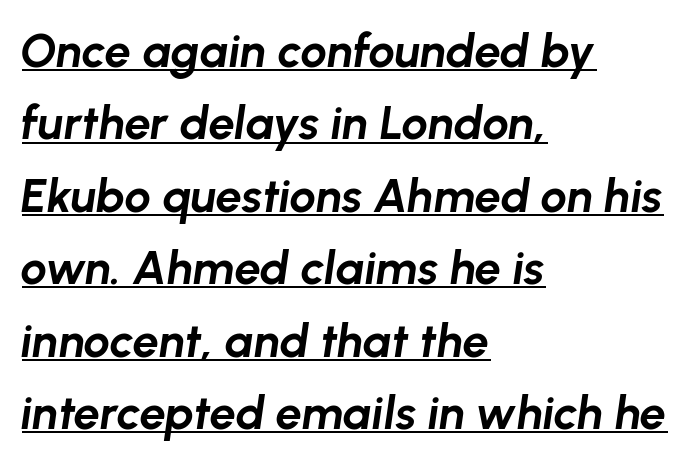
The image shows 47 px bold type, italic (leaning right); set left-aligned, normal line spacing (1.54x), normal letter spacing, underlined; low stroke contrast and a medium x-height.
